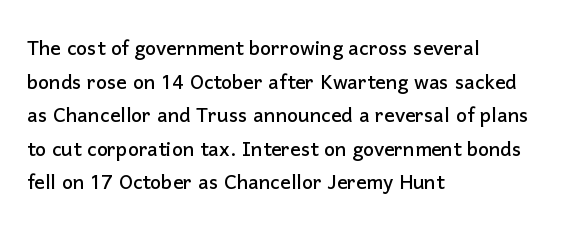
The zone under the glyphs is completely vacant. Line starts are locked; line ends wander. Look at the tracking — it's just the regular setting, nothing added. Horizontal bands of white between lines are of average thickness.
